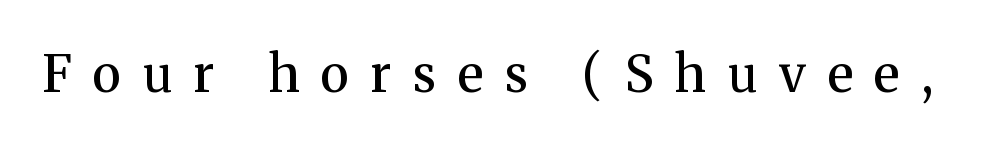
A bare baseline throughout the passage. These lines carry some extra weight — a demibold, not a full bold. Look at the bottom of the vertical strokes: they flare into serifs here. A typesetter would call this proportional, since set widths differ per character. How are the letters spaced? Widely, with obvious added tracking. The letters stand upright; this is a roman face.
